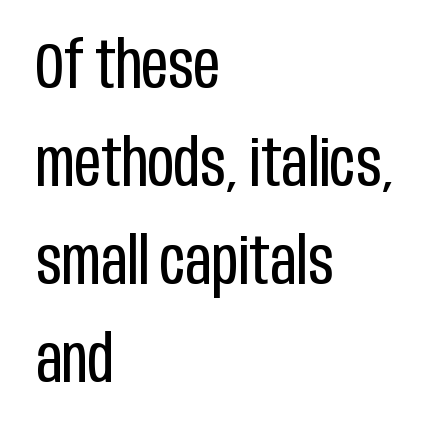
The space directly below the letters is spotless. This rendering leaves character spacing at its baseline value. Serif or sans? Sans — the stroke terminals are bare. The block of text has a typical density, with ordinary space between rows.
